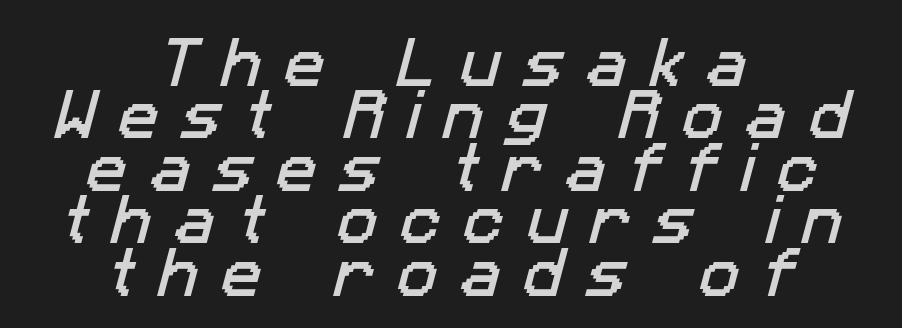
Descenders are the only things crossing below the line. These lines are rendered in a variable-pitch font. Compared with typical body copy, the letter spacing here is much looser. The vertical gap from one line to the next is small. The letters carry no serifs — their stems end cleanly without finishing strokes. The text block is weighted toward neither margin, spreading evenly from the middle.
